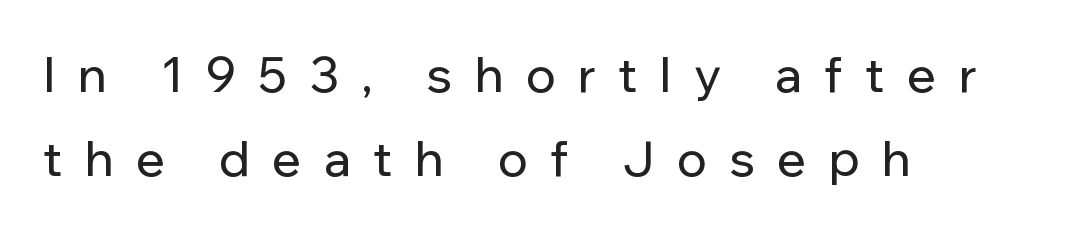
The image shows 48 px sans-serif type, upright; set left-aligned, line spacing 1.75x, unusually wide letter spacing (+0.47 em), not underlined; low stroke contrast and a medium x-height.
